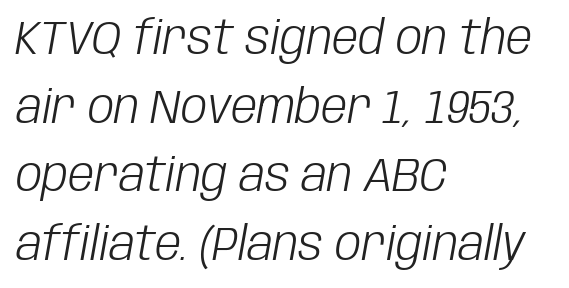
The image shows 47 px light, condensed type, italic (leaning right); set left-aligned, normal line spacing (1.46x), normal letter spacing, not underlined; low stroke contrast and a large x-height.
